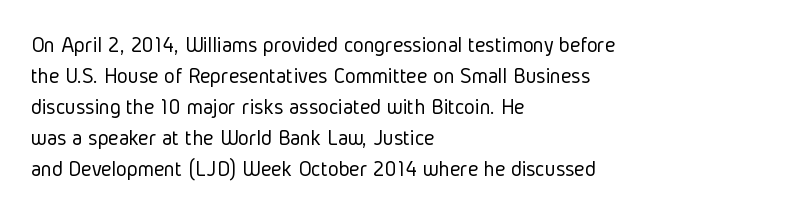
Posture: upright roman. The ragged edge is on the right, which tells us the setting is flush left. Reading down the column, the eye jumps a familiar distance to each next line. The specimen omits any rule beneath the text block's lines. The face looks like a standard text weight, possibly lighter.
